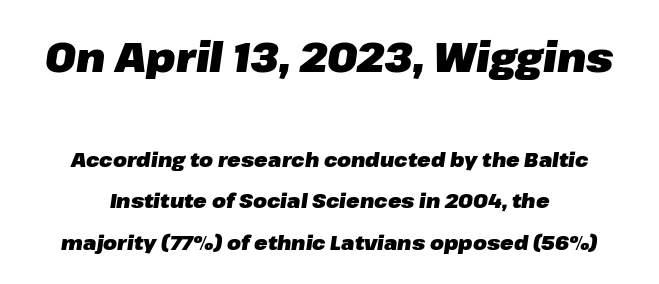
Q: Is the text bold? A: Yes.
Q: Is the text italic (slanted)? A: Yes, it leans right by about 8 degrees.
Q: Is the text underlined? A: No.
Q: Is the spacing between letters normal or unusually wide? A: Normal.
Q: Is the spacing between lines tight, normal or loose? A: Loose.
Q: Which block of text is set in a larger size, the first (top) or the second (bottom)? A: The first (top) one.
Q: Width (condensed, normal, or wide)? A: Normal.
Q: Stroke contrast? A: Low.
Q: x-height? A: Medium.
Q: Monospaced? A: No.
